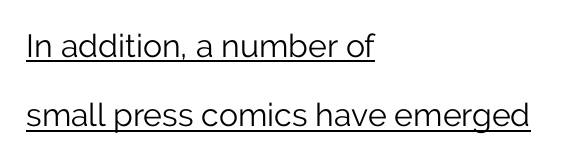
Q: Is the text bold? A: No.
Q: Is the text italic (slanted)? A: No, it is upright.
Q: Is the typeface a serif or a sans-serif typeface? A: Sans-serif.
Q: Is the text underlined? A: Yes.
Q: How is the paragraph aligned? A: Left-aligned.
Q: Is the spacing between letters normal or unusually wide? A: Normal.
Q: Is the spacing between lines tight, normal or loose? A: Loose.
Q: Width (condensed, normal, or wide)? A: Normal.
Q: Stroke contrast? A: Low.
Q: x-height? A: Medium.
Q: Monospaced? A: No.
